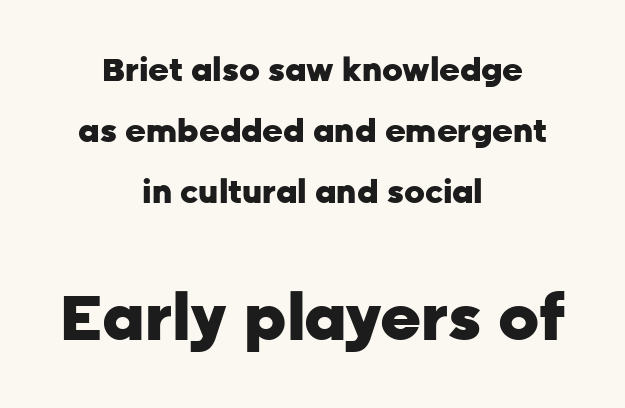
The typeface chosen for these lines omits serifs. The foot of each line stays bare and open. Looks like regular typesetting: each glyph gets only the width it needs. The lines are spread far apart with generous leading. Strong, thick strokes mark this as bold type.
